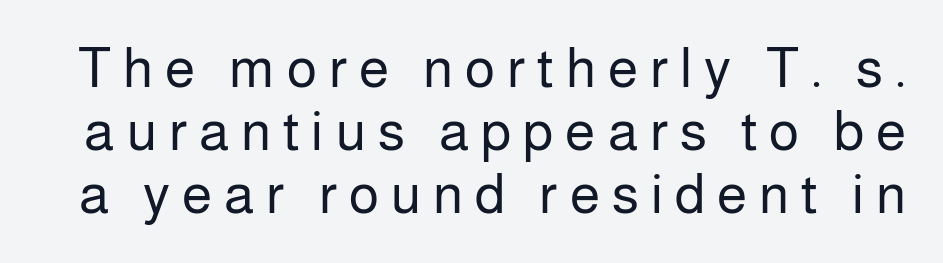
{"serif": "no", "italic": "no", "bold": "no", "weight": "regular", "width": "normal", "stroke_contrast": "low", "x_height": "medium", "monospaced": "no", "underline": "no", "line_spacing": "tight", "line_spacing_ratio": 1.15, "letter_spacing": "wide", "letter_spacing_em": 0.22, "glyph_px": 55}
